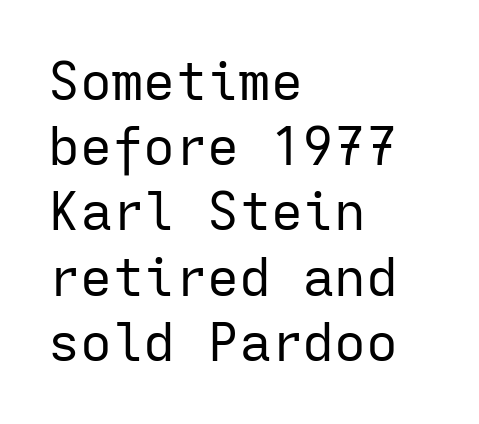
{"serif": "no", "italic": "no", "bold": "no", "weight": "regular", "width": "normal", "stroke_contrast": "low", "x_height": "medium", "monospaced": "yes", "underline": "no", "align": "left", "line_spacing_ratio": 1.23, "letter_spacing": "normal", "letter_spacing_em": 0.0, "glyph_px": 53}
